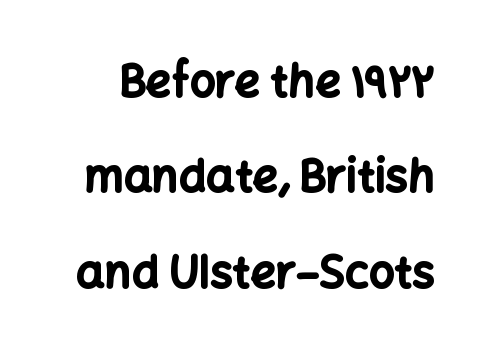
The image shows 45 px bold sans-serif type, upright; set loose line spacing (2.12x), normal letter spacing, not underlined; low stroke contrast and a medium x-height.
